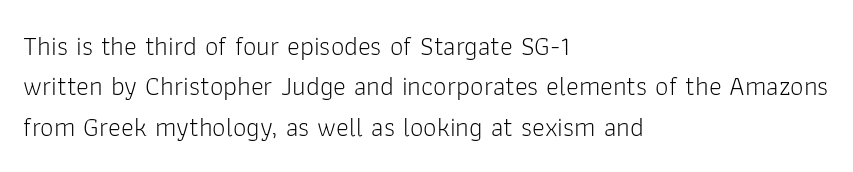
The image shows 27 px text type, upright; set left-aligned, normal line spacing (1.5x), normal letter spacing, not underlined.
